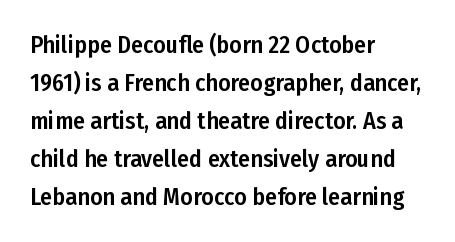
The specimen omits any rule beneath the text block's lines. Alignment: flush left. Italic? Not at all — the glyphs are vertical. The lines sit at an ordinary, default distance from one another. You could call the tracking neutral — neither tight nor loose.
